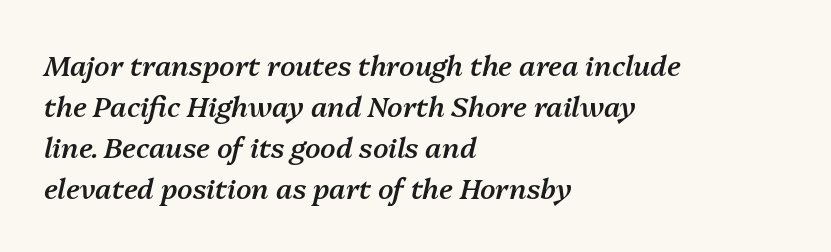
Q: Is the text bold? A: Semi-bold.
Q: Is the text italic (slanted)? A: Yes, it leans right by about 13 degrees.
Q: Is the text underlined? A: No.
Q: How is the paragraph aligned? A: Left-aligned.
Q: Is the spacing between letters normal or unusually wide? A: Normal.
Q: Is the spacing between lines tight, normal or loose? A: Normal.
Q: Width (condensed, normal, or wide)? A: Normal.
Q: Stroke contrast? A: Medium.
Q: x-height? A: Medium.
Q: Monospaced? A: No.
